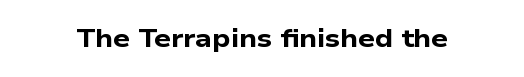
Q: Is the text bold? A: Yes.
Q: Is the text underlined? A: No.
Q: Is the spacing between letters normal or unusually wide? A: Normal.
